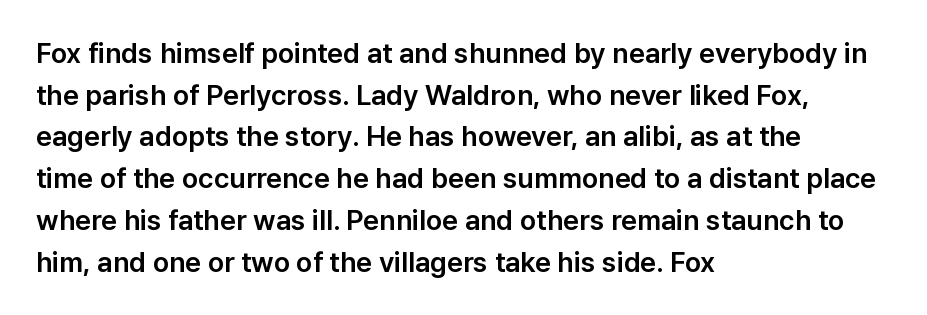
The image shows 28 px sans-serif type, upright; set left-aligned, normal line spacing (1.49x), normal letter spacing, not underlined; low stroke contrast and a medium x-height.
